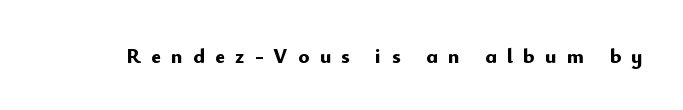
The image shows 21 px bold type, upright; set unusually wide letter spacing (+0.49 em), not underlined.
